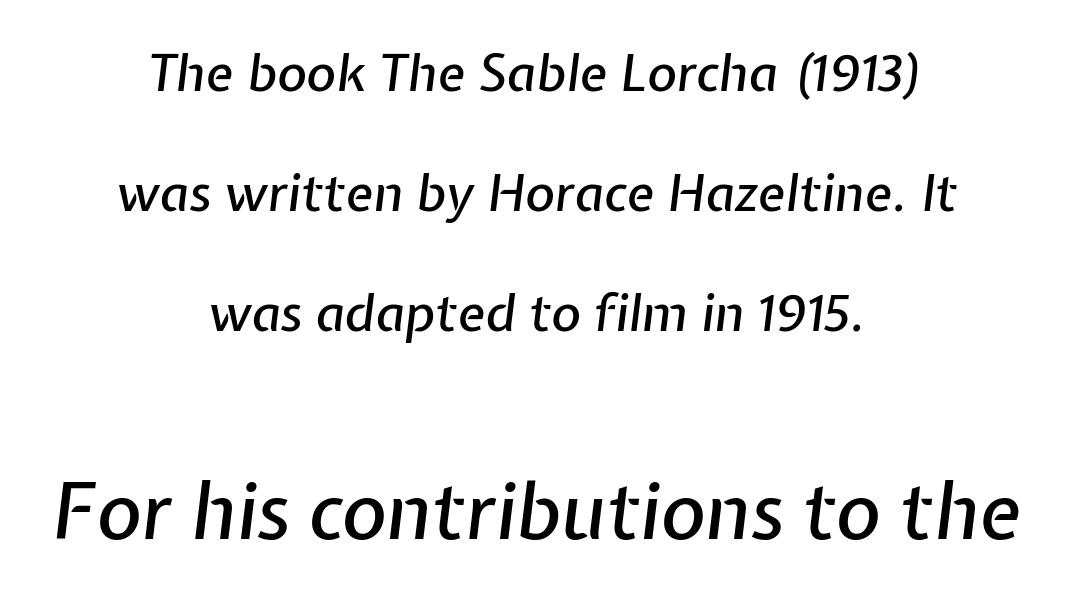
The image shows 77 px text type, italic (leaning right); set centered, loose line spacing (2.35x), normal letter spacing, not underlined; the second (bottom) block is 1.51x larger; low stroke contrast and a medium x-height.
